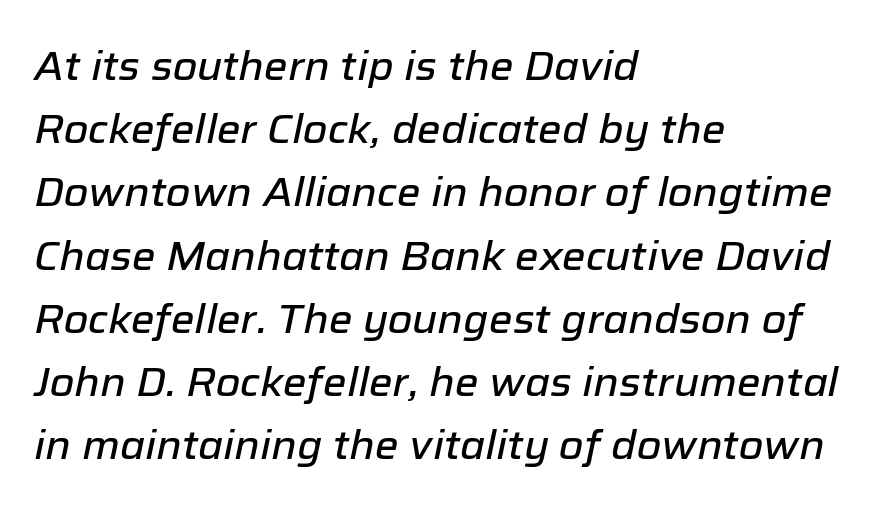
The image shows 40 px text type, italic (leaning right); set left-aligned, normal line spacing (1.58x), normal letter spacing, not underlined; low stroke contrast and a medium x-height.
